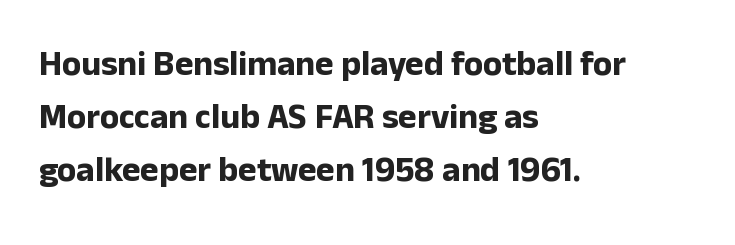
Ordinary non-slanted type is in use. The specimen omits any rule beneath the text block's lines. The typesetting leans heavy: a genuine bold. The letterforms sit shoulder to shoulder at normal distance. The face used here is proportionally spaced, like ordinary book or web type. In CSS terms this would be text-align: left.
